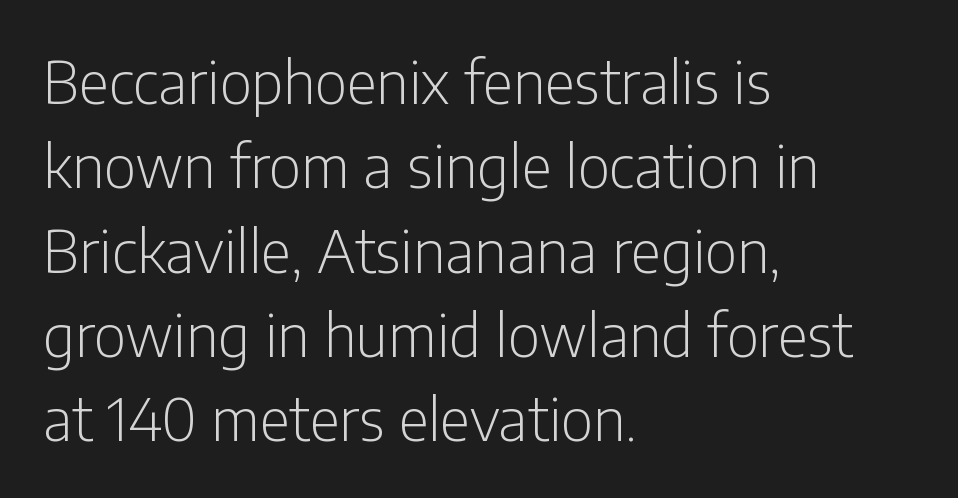
{"serif": "no", "italic": "no", "bold": "no", "weight": "light", "width": "condensed", "stroke_contrast": "low", "x_height": "medium", "monospaced": "no", "underline": "no", "align": "left", "line_spacing": "normal", "line_spacing_ratio": 1.43, "letter_spacing": "normal", "letter_spacing_em": 0.0, "glyph_px": 59}
